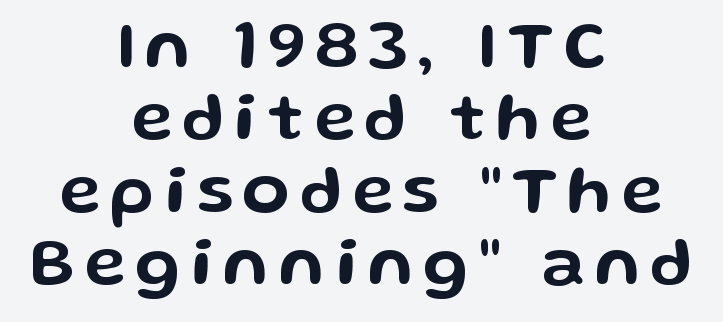
{"serif": "no", "italic": "no", "width": "wide", "stroke_contrast": "low", "x_height": "medium", "monospaced": "no", "underline": "no", "align": "center", "line_spacing": "tight", "line_spacing_ratio": 1.05, "glyph_px": 69}
